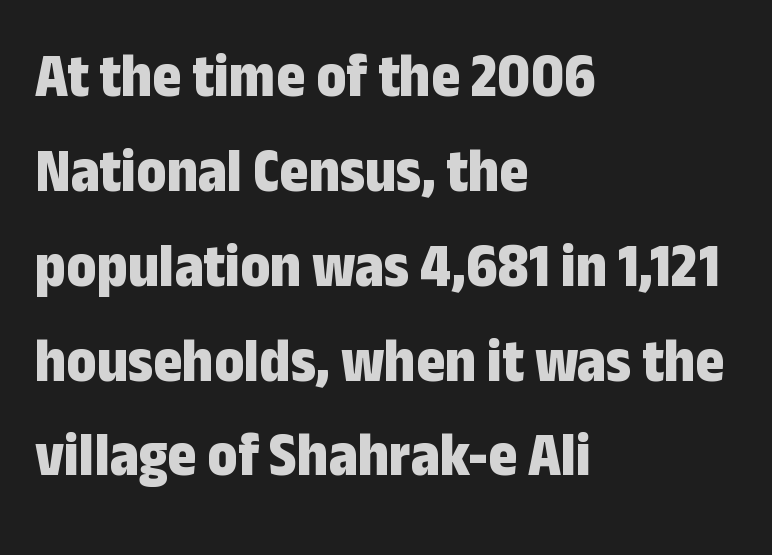
A student would call this left alignment; a typographer would say flush left, rag right. Clear beneath every line of the passage. You can tell it's not italic because the verticals are truly vertical. Bold? Absolutely — the strokes are thick and heavy.
